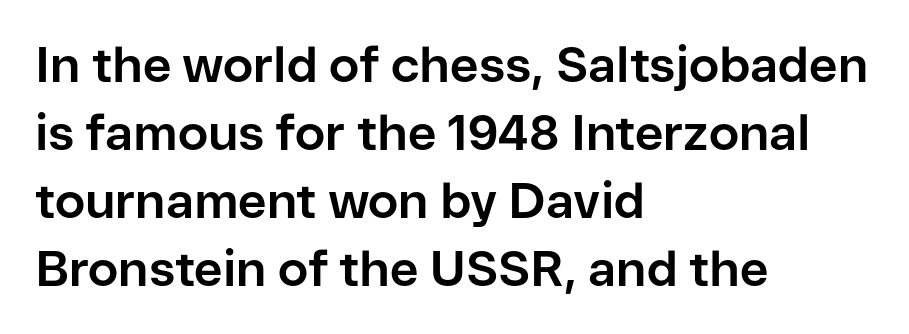
The image shows 49 px bold sans-serif type, upright; set left-aligned, normal line spacing (1.39x), normal letter spacing, not underlined; low stroke contrast and a medium x-height.
